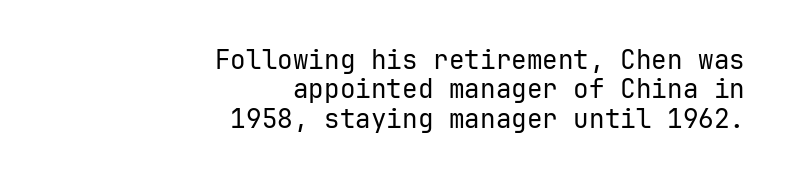
Q: Is the text bold? A: No.
Q: Is the text italic (slanted)? A: No, it is upright.
Q: Is the text underlined? A: No.
Q: How is the paragraph aligned? A: Right-aligned.
Q: Is the spacing between letters normal or unusually wide? A: Normal.
Q: Is the spacing between lines tight, normal or loose? A: Tight.
